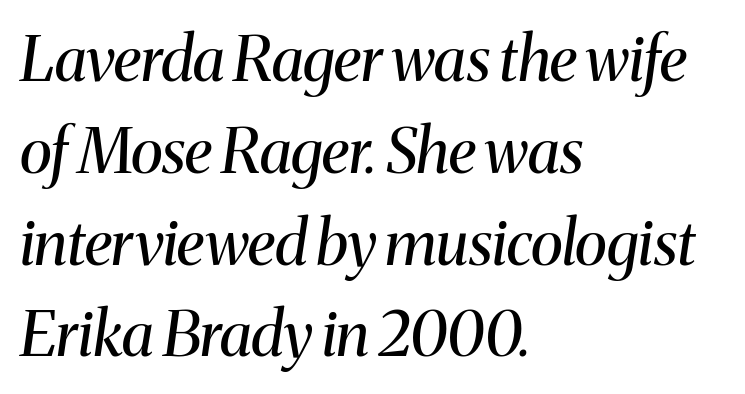
The image shows 62 px regular-weight serif type, italic (leaning right); set left-aligned, normal line spacing (1.48x), normal letter spacing, not underlined; medium stroke contrast and a medium x-height.
